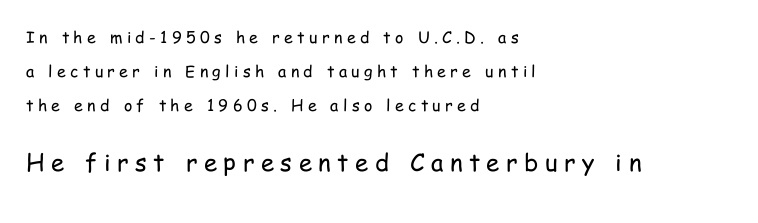
{"italic": "no", "bold": "no", "underline": "no", "align": "left", "line_spacing": "loose", "line_spacing_ratio": 2.11, "letter_spacing": "wide", "letter_spacing_em": 0.27, "larger_block": "second", "size_ratio": 1.5, "glyph_px": 24}
